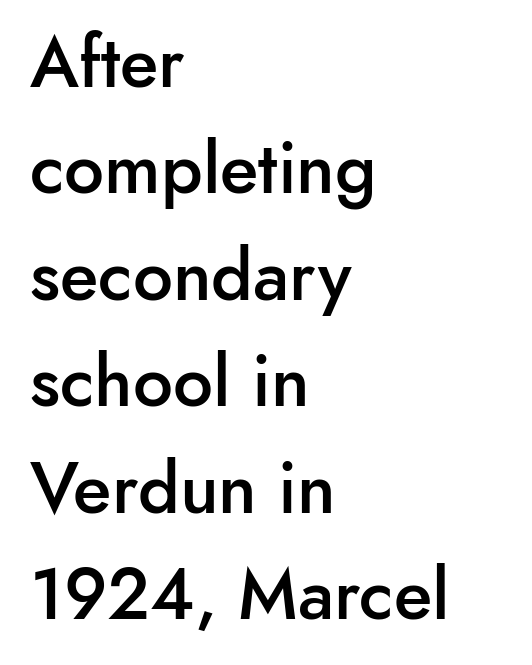
Q: Is the text bold? A: Semi-bold.
Q: Is the text italic (slanted)? A: No, it is upright.
Q: Is the typeface a serif or a sans-serif typeface? A: Sans-serif.
Q: Is the text underlined? A: No.
Q: How is the paragraph aligned? A: Left-aligned.
Q: Is the spacing between letters normal or unusually wide? A: Normal.
Q: Is the spacing between lines tight, normal or loose? A: Normal.
Q: Width (condensed, normal, or wide)? A: Normal.
Q: Stroke contrast? A: Low.
Q: x-height? A: Small.
Q: Monospaced? A: No.
